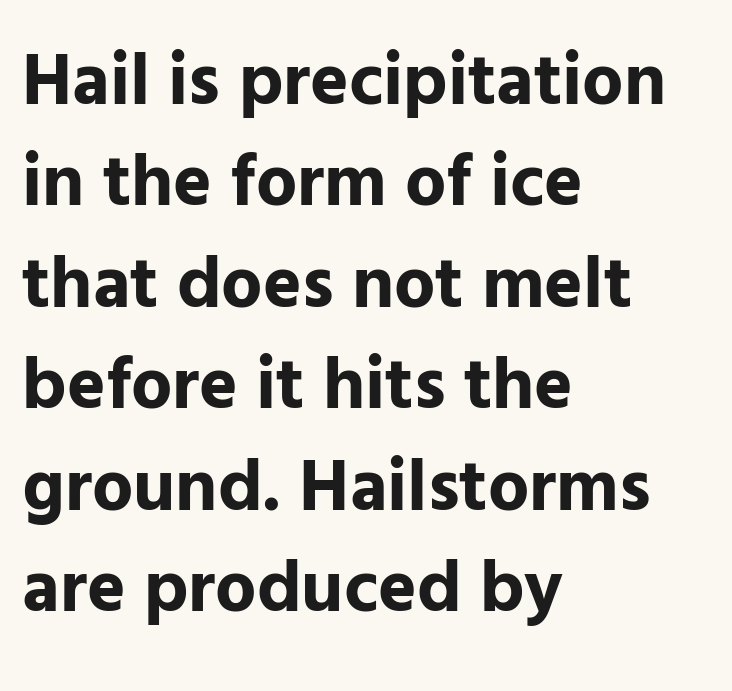
The image shows 73 px bold sans-serif type, upright; set left-aligned, normal line spacing (1.39x), normal letter spacing, not underlined; low stroke contrast and a medium x-height.
